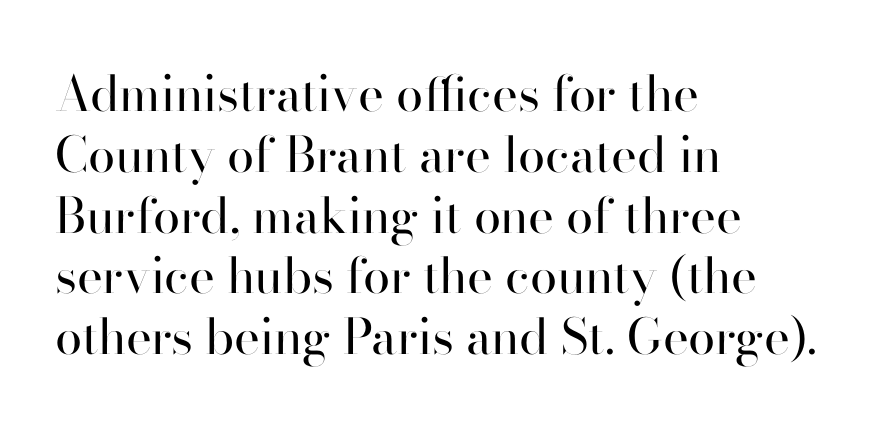
Q: Is the text bold? A: No.
Q: Is the text italic (slanted)? A: No, it is upright.
Q: Is the typeface a serif or a sans-serif typeface? A: Sans-serif.
Q: Is the text underlined? A: No.
Q: How is the paragraph aligned? A: Left-aligned.
Q: Is the spacing between letters normal or unusually wide? A: Normal.
Q: Width (condensed, normal, or wide)? A: Normal.
Q: Stroke contrast? A: High.
Q: x-height? A: Small.
Q: Monospaced? A: No.
